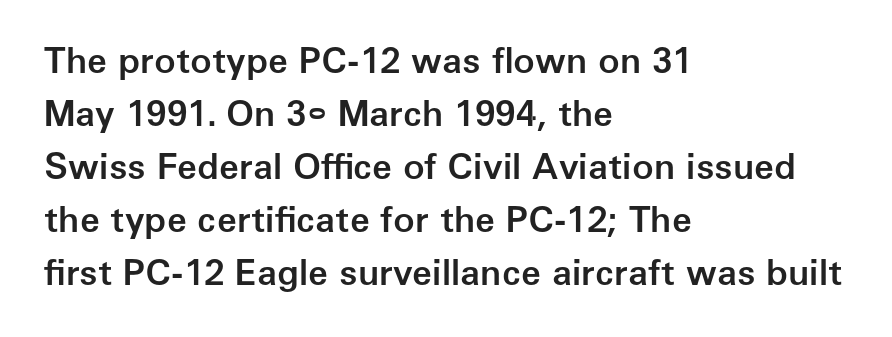
These lines sit exactly where default settings would place them. This is the in-between weight designers call semibold or demi. The strip under each line holds only bare page. Are there feet on the stems? There aren't — it's a sans. This rendering leaves character spacing at its baseline value. The setting favours the left margin, as ordinary paragraphs usually do.
